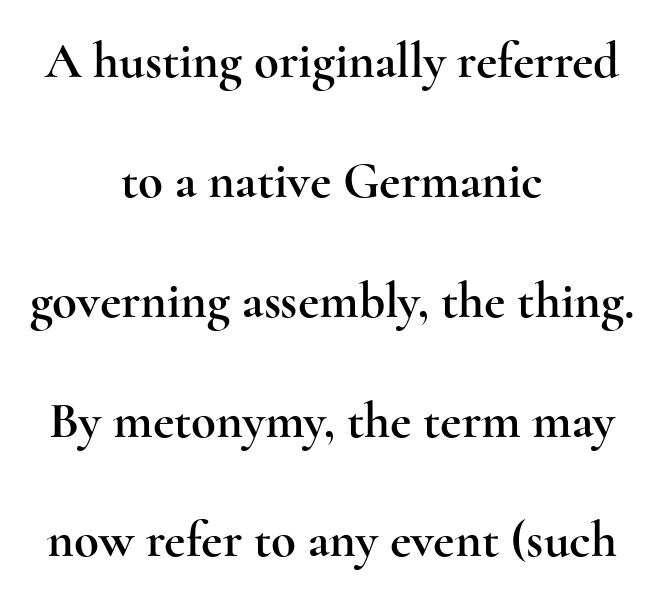
The image shows 51 px wide serif type, upright; set centered, loose line spacing (2.35x), normal letter spacing, not underlined; a small x-height.
